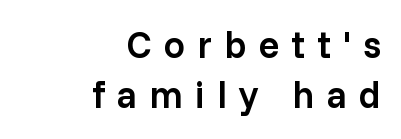
The image shows 38 px semibold sans-serif type, upright; set right-aligned, normal line spacing (1.32x), unusually wide letter spacing (+0.32 em), not underlined; low stroke contrast and a medium x-height.
